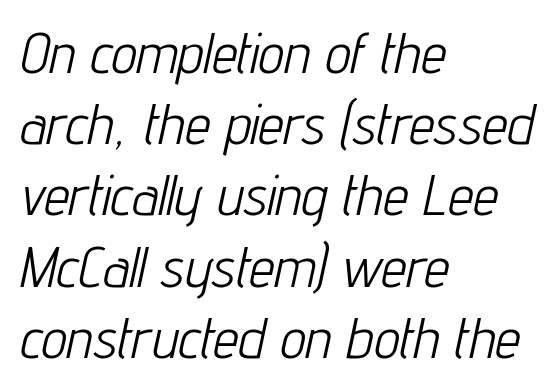
The image shows 57 px light, condensed type, italic (leaning right); set left-aligned, normal line spacing (1.25x), normal letter spacing, not underlined; low stroke contrast and a medium x-height.
